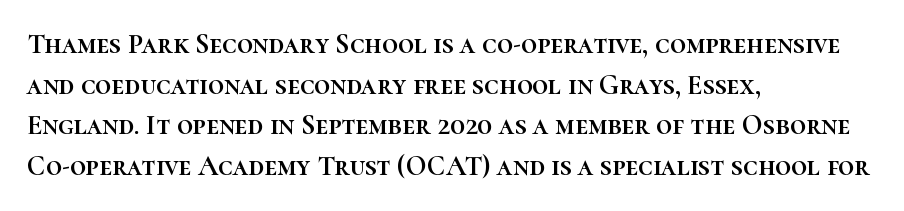
{"italic": "no", "width": "normal", "stroke_contrast": "high", "x_height": "medium", "monospaced": "no", "underline": "no", "align": "left", "line_spacing": "normal", "line_spacing_ratio": 1.45, "letter_spacing": "normal", "letter_spacing_em": 0.0, "glyph_px": 28}
